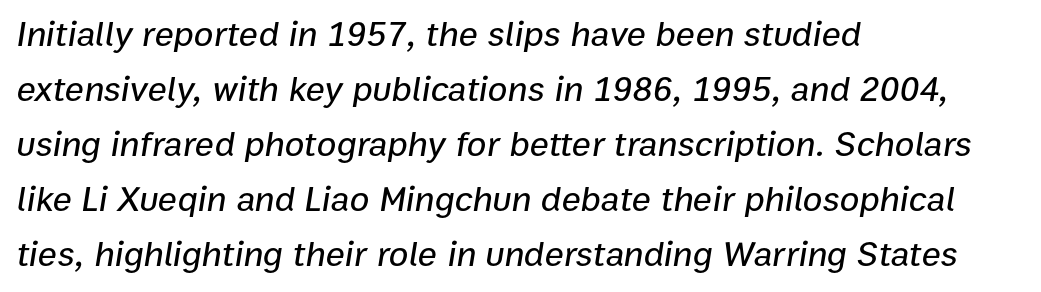
The image shows 36 px text type, italic (leaning right); set left-aligned, normal line spacing (1.53x), normal letter spacing, not underlined; low stroke contrast and a medium x-height.
